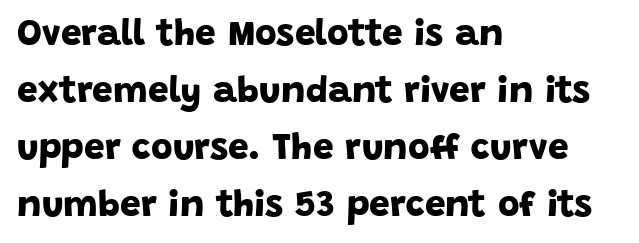
Q: Is the text bold? A: Yes.
Q: Is the typeface a serif or a sans-serif typeface? A: Sans-serif.
Q: Is the text underlined? A: No.
Q: How is the paragraph aligned? A: Left-aligned.
Q: Is the spacing between letters normal or unusually wide? A: Normal.
Q: Is the spacing between lines tight, normal or loose? A: Normal.
Q: Width (condensed, normal, or wide)? A: Normal.
Q: Stroke contrast? A: Low.
Q: x-height? A: Large.
Q: Monospaced? A: No.
